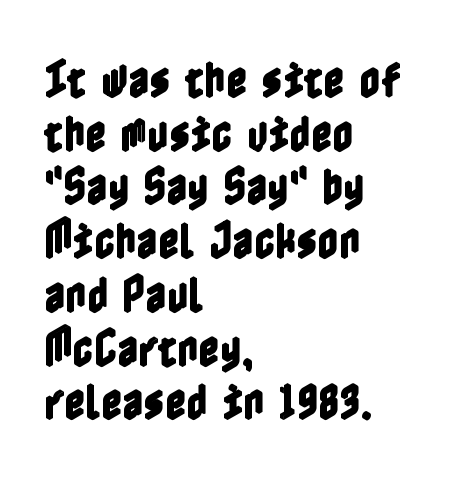
The image shows 41 px condensed type, upright; set left-aligned, normal line spacing (1.31x), normal letter spacing, not underlined; a medium x-height.
